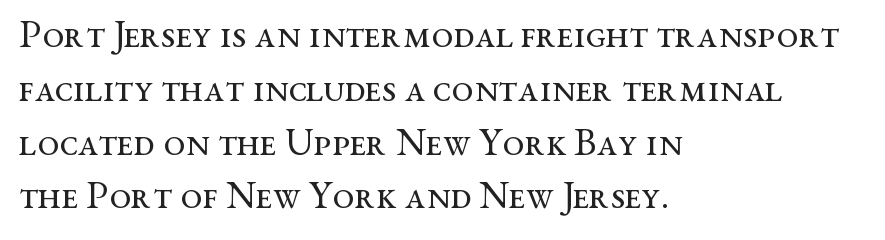
The typesetting does not lean heavy: it is not bold. Each word holds together tightly as a unit, with standard inter-letter gaps. These lines are rendered in a variable-pitch font. Just letters on the line, the space beneath them empty.
